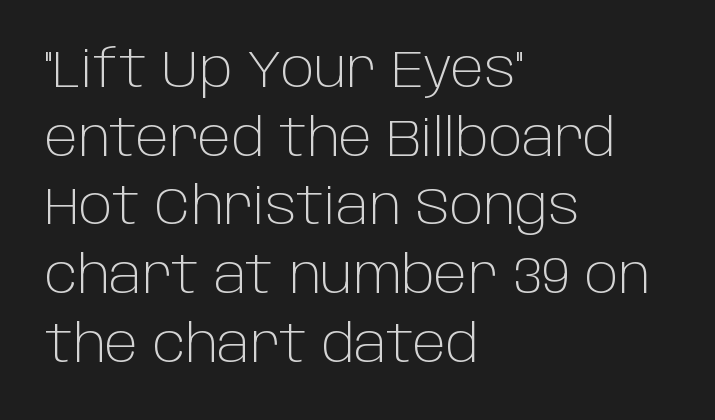
{"serif": "no", "italic": "no", "bold": "no", "weight": "light", "width": "normal", "stroke_contrast": "low", "x_height": "large", "monospaced": "no", "underline": "no", "align": "left", "line_spacing": "normal", "line_spacing_ratio": 1.32, "letter_spacing": "normal", "letter_spacing_em": 0.0, "glyph_px": 52}
